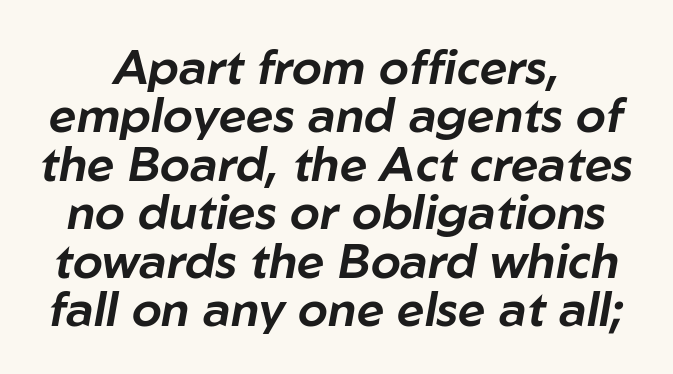
{"italic": "yes", "lean": "right", "slant_degrees": 10, "width": "normal", "stroke_contrast": "low", "x_height": "medium", "monospaced": "no", "underline": "no", "align": "center", "line_spacing": "tight", "line_spacing_ratio": 1.01, "letter_spacing": "normal", "letter_spacing_em": 0.0, "glyph_px": 48}
